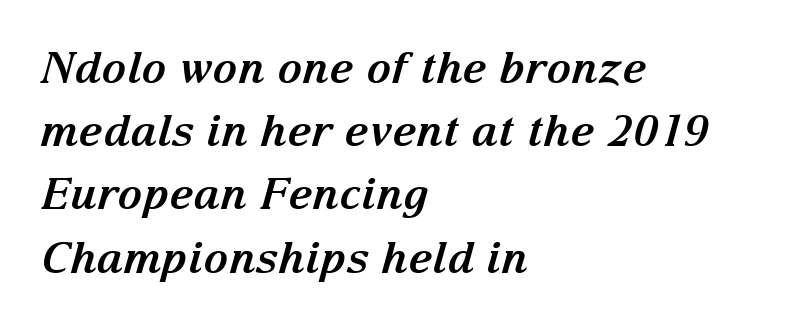
{"serif": "yes", "italic": "yes", "lean": "right", "slant_degrees": 15, "bold": "yes", "weight": "bold", "width": "normal", "stroke_contrast": "medium", "x_height": "medium", "monospaced": "no", "underline": "no", "align": "left", "line_spacing": "normal", "line_spacing_ratio": 1.47, "letter_spacing": "normal", "letter_spacing_em": 0.0, "glyph_px": 43}
